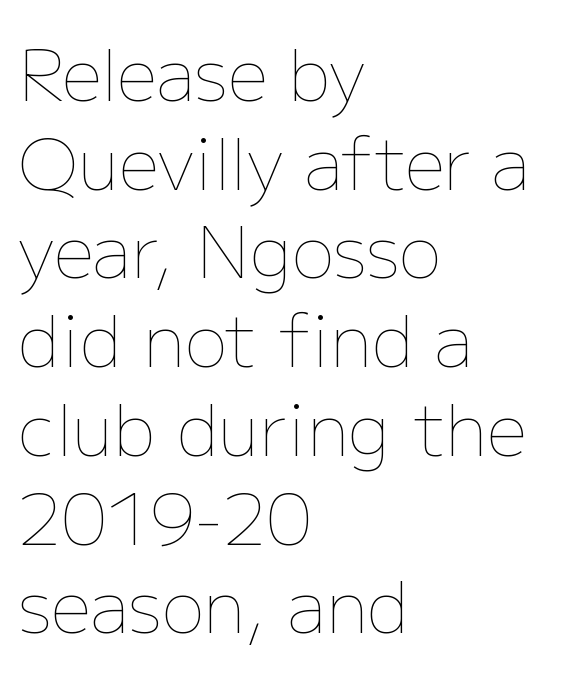
Q: Is the text bold? A: No.
Q: Is the text italic (slanted)? A: No, it is upright.
Q: Is the text underlined? A: No.
Q: How is the paragraph aligned? A: Left-aligned.
Q: Is the spacing between letters normal or unusually wide? A: Normal.
Q: Is the spacing between lines tight, normal or loose? A: Normal.
Q: Width (condensed, normal, or wide)? A: Normal.
Q: Stroke contrast? A: Low.
Q: x-height? A: Medium.
Q: Monospaced? A: No.
